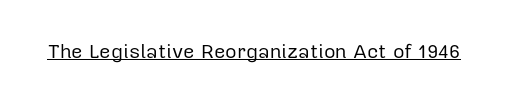
The image shows 20 px text type, upright; set normal letter spacing, underlined.
